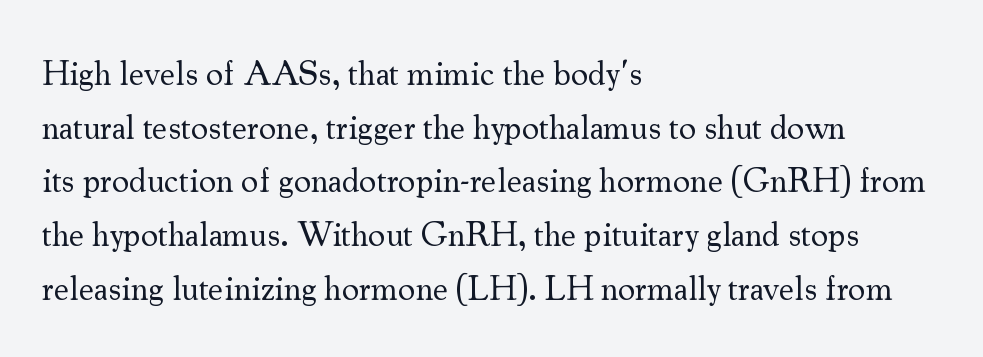
The image shows 34 px regular-weight serif type, upright; set left-aligned, normal line spacing (1.58x), normal letter spacing, not underlined; medium stroke contrast and a small x-height.
